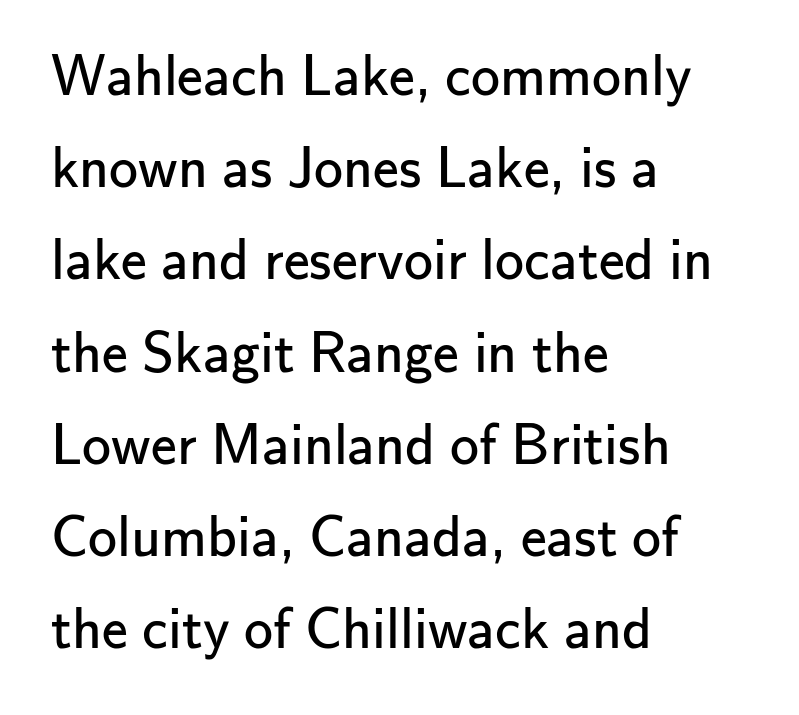
Q: Is the text bold? A: No.
Q: Is the text italic (slanted)? A: No, it is upright.
Q: Is the typeface a serif or a sans-serif typeface? A: Sans-serif.
Q: Is the text underlined? A: No.
Q: How is the paragraph aligned? A: Left-aligned.
Q: Is the spacing between letters normal or unusually wide? A: Normal.
Q: Is the spacing between lines tight, normal or loose? A: Normal.
Q: Width (condensed, normal, or wide)? A: Normal.
Q: Stroke contrast? A: Low.
Q: x-height? A: Small.
Q: Monospaced? A: No.
